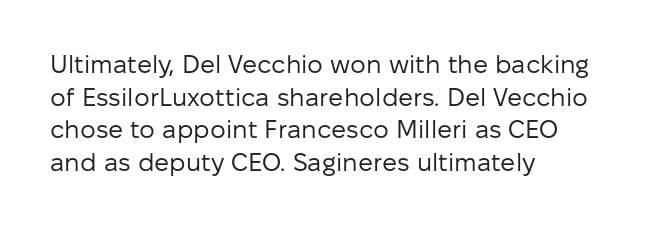
Q: Is the text bold? A: No.
Q: Is the text italic (slanted)? A: No, it is upright.
Q: Is the text underlined? A: No.
Q: How is the paragraph aligned? A: Left-aligned.
Q: Is the spacing between letters normal or unusually wide? A: Normal.
Q: Is the spacing between lines tight, normal or loose? A: Normal.
